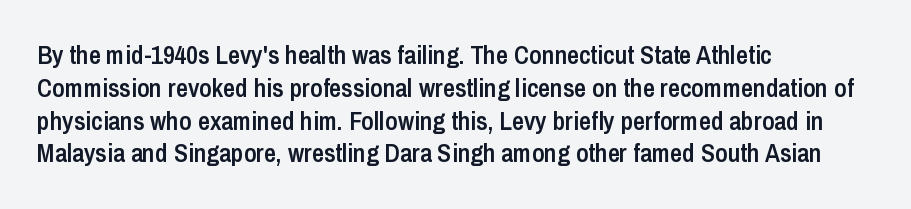
{"italic": "no", "bold": "semi", "underline": "no", "align": "left", "line_spacing": "normal", "line_spacing_ratio": 1.26, "letter_spacing": "normal", "letter_spacing_em": 0.0, "glyph_px": 26}
